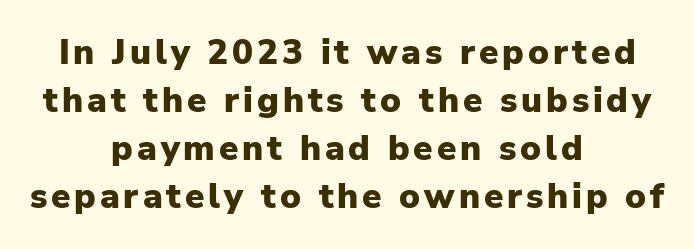
The image shows 35 px heavy sans-serif type, upright; set centered, normal line spacing (1.37x), not underlined; low stroke contrast and a medium x-height.
